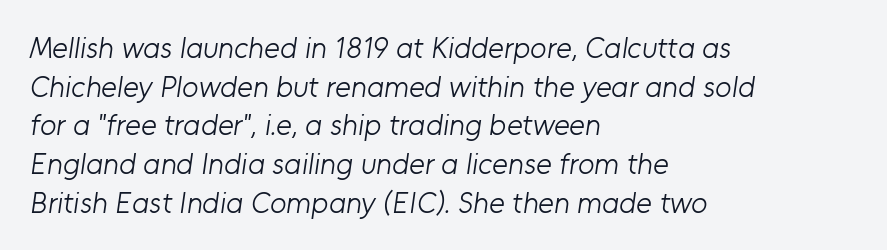
This block has exactly the height ordinary leading produces. Horizontal alignment here is leftward, the default for most running prose. Stems here are at most as thick as an everyday book face. Each letter keeps its own natural width here, so spacing adapts to shape. You could call the tracking neutral — neither tight nor loose.
